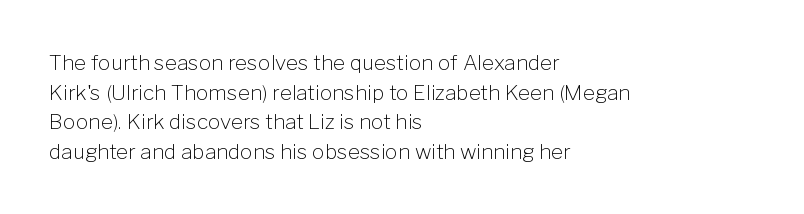
{"italic": "no", "bold": "no", "underline": "no", "align": "left", "line_spacing": "normal", "line_spacing_ratio": 1.41, "letter_spacing": "normal", "letter_spacing_em": 0.0, "glyph_px": 21}
